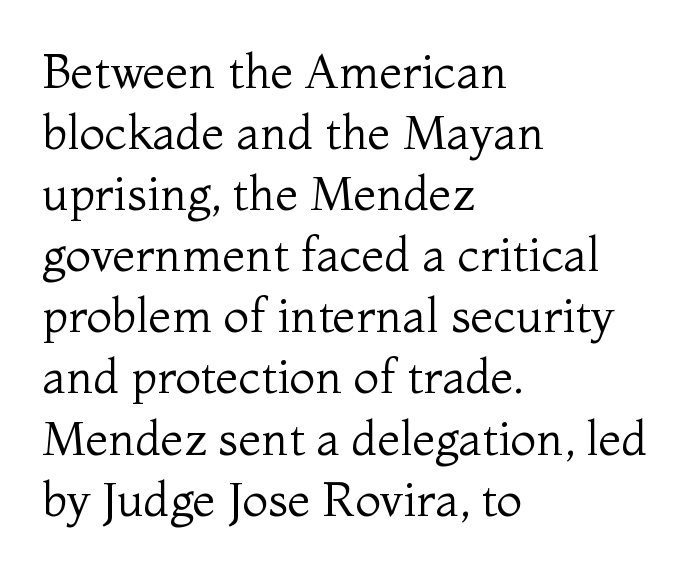
The setting favours the left margin, as ordinary paragraphs usually do. The letters stand upright; this is a roman face. The passage shown is not underscored anywhere. Leading matches the norm, producing a regular column. This is serif lettering, the kind often seen in printed books.
